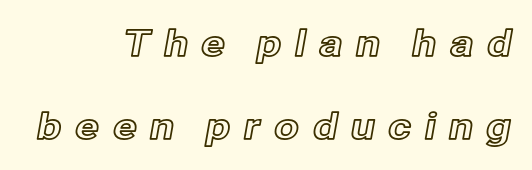
Q: Is the text italic (slanted)? A: Yes.
Q: Is the text underlined? A: No.
Q: How is the paragraph aligned? A: Right-aligned.
Q: Is the spacing between letters normal or unusually wide? A: Unusually wide.
Q: Is the spacing between lines tight, normal or loose? A: Loose.
Q: Width (condensed, normal, or wide)? A: Normal.
Q: x-height? A: Medium.
Q: Monospaced? A: No.
